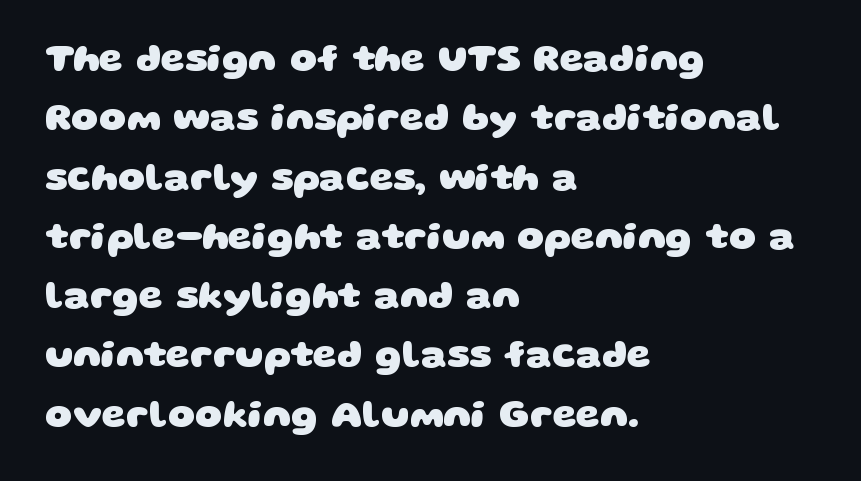
The image shows 38 px heavy, wide sans-serif type; set left-aligned, normal line spacing (1.56x), normal letter spacing, not underlined; low stroke contrast and a large x-height.
